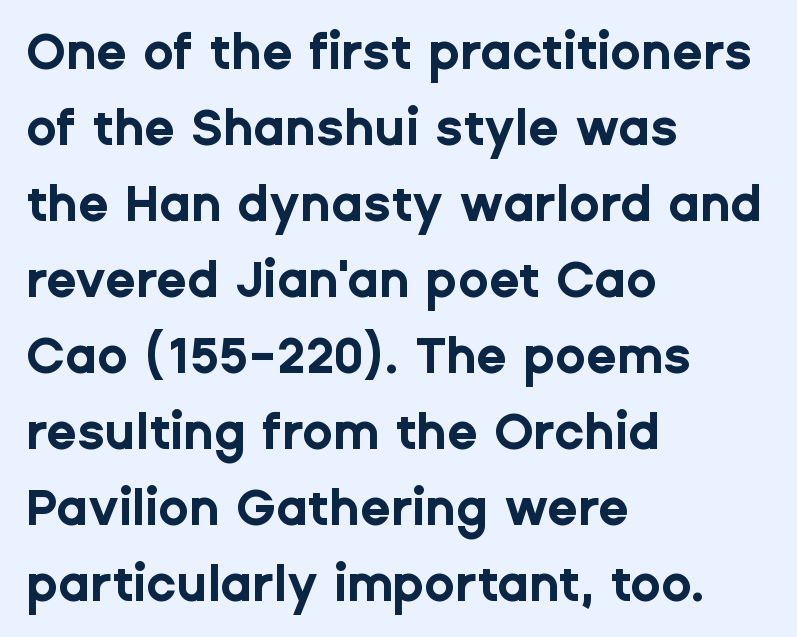
The letterforms sit shoulder to shoulder at normal distance. Underline: absent. The paragraph has a hard left edge and a soft right edge. Rows of type keep a routine distance in the vertical direction. Character widths vary here, with narrow letters taking less room than wide ones.
